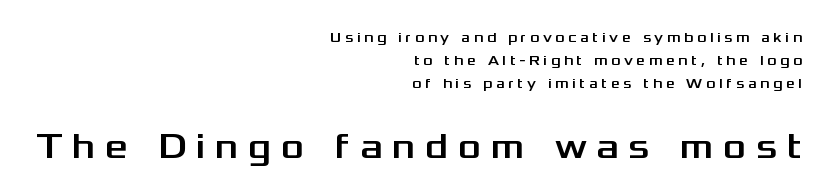
The image shows 36 px wide sans-serif type, upright; set right-aligned, normal line spacing (1.66x), unusually wide letter spacing (+0.26 em), not underlined; the second (bottom) block is 2.57x larger; medium stroke contrast and a medium x-height.
